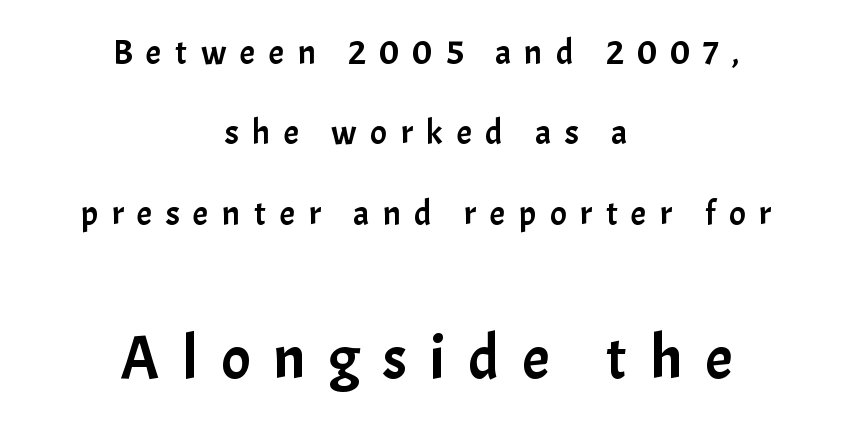
The image shows 61 px sans-serif type, upright; set centered, loose line spacing (2.3x), unusually wide letter spacing (+0.38 em), not underlined; the second (bottom) block is 1.74x larger; low stroke contrast and a medium x-height.
